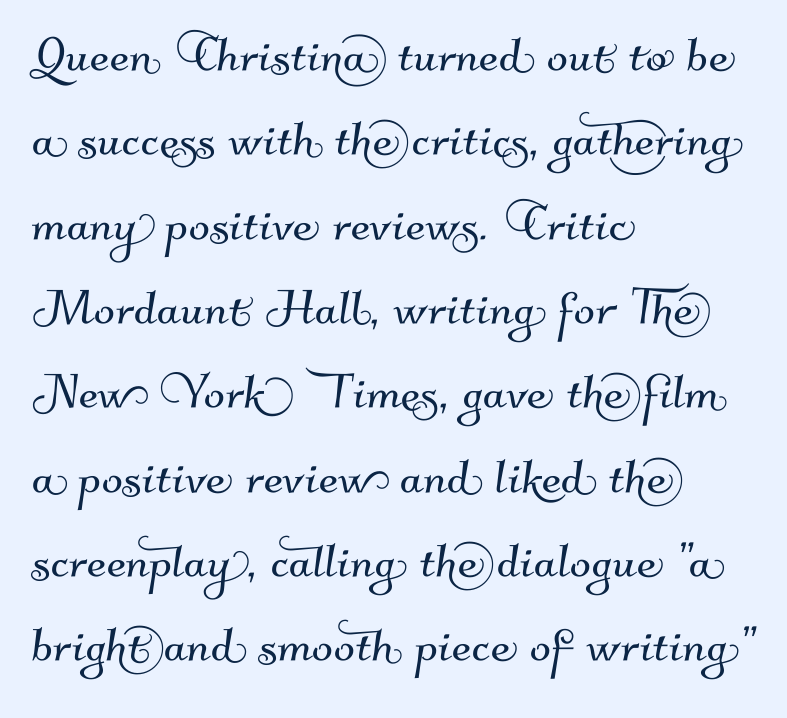
Q: Is the typeface a serif or a sans-serif typeface? A: Sans-serif.
Q: Is the text underlined? A: No.
Q: How is the paragraph aligned? A: Left-aligned.
Q: Is the spacing between letters normal or unusually wide? A: Normal.
Q: Is the spacing between lines tight, normal or loose? A: Normal.
Q: Width (condensed, normal, or wide)? A: Normal.
Q: Stroke contrast? A: Medium.
Q: x-height? A: Small.
Q: Monospaced? A: No.
